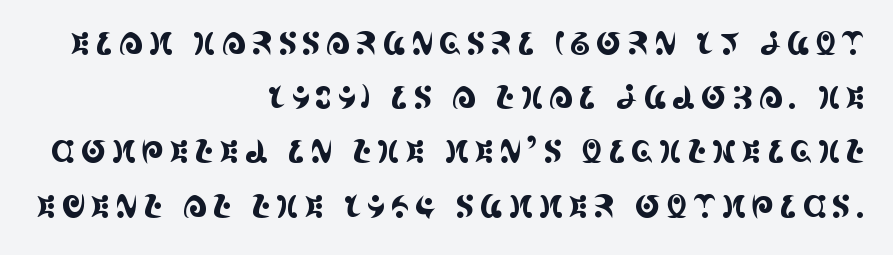
Descenders are the only things crossing below the line. Type style note: has serifs. The type sits square on the baseline with zero lean. The compositor pushed each line to the right boundary.
